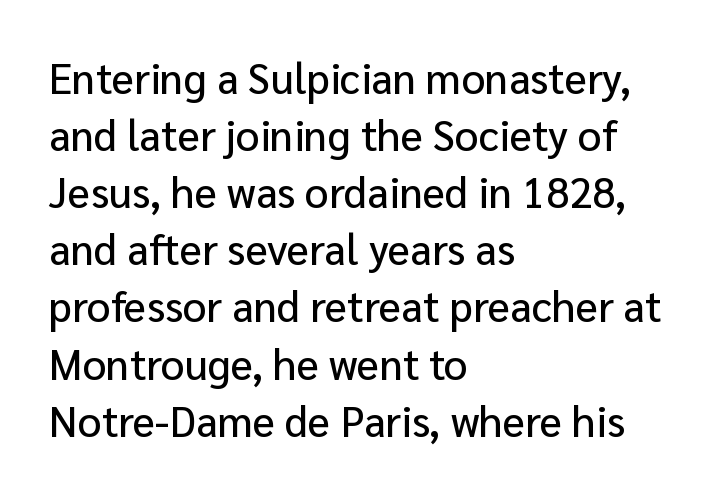
Compared with typical paragraphs, the rows here are spaced about the same. The letters carry no serifs — their stems end cleanly without finishing strokes. Spacing verdict: proportional, widths tailored to each character. The letters stand straight up with perfectly vertical stems. Letter spacing: default. The area under the type is left untouched.
